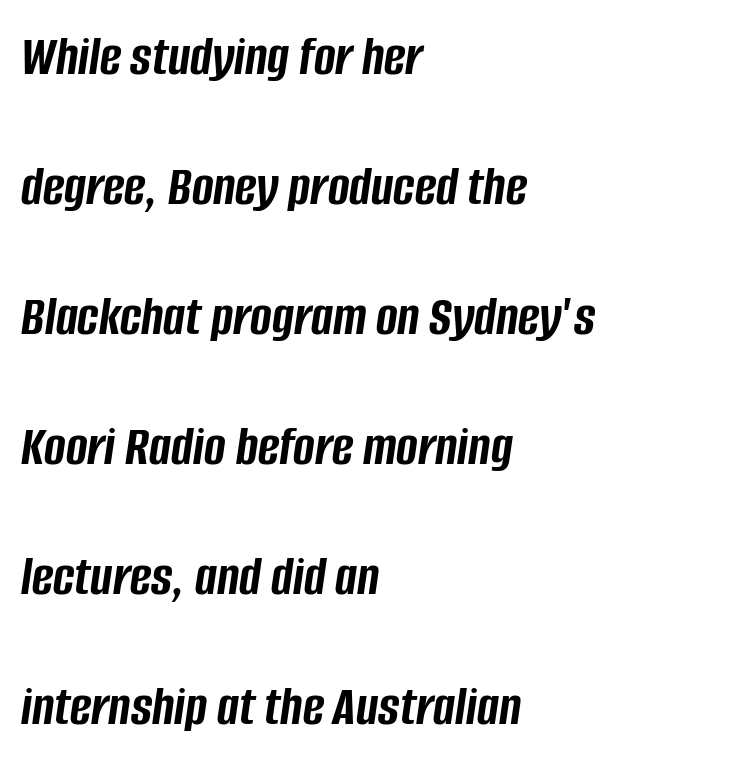
The image shows 58 px semibold, condensed type, italic (leaning right); set left-aligned, loose line spacing (2.24x), normal letter spacing, not underlined; low stroke contrast and a large x-height.
